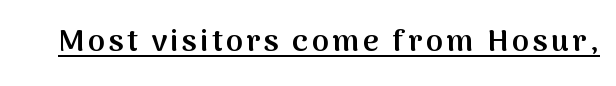
{"serif": "no", "italic": "no", "bold": "semi", "weight": "semibold", "width": "normal", "stroke_contrast": "medium", "x_height": "medium", "monospaced": "no", "underline": "yes", "glyph_px": 31}
